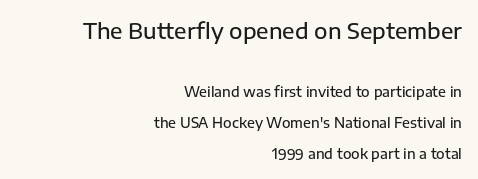
Q: Is the text italic (slanted)? A: No, it is upright.
Q: Is the text underlined? A: No.
Q: How is the paragraph aligned? A: Right-aligned.
Q: Is the spacing between letters normal or unusually wide? A: Normal.
Q: Is the spacing between lines tight, normal or loose? A: Loose.
Q: Which block of text is set in a larger size, the first (top) or the second (bottom)? A: The first (top) one.
